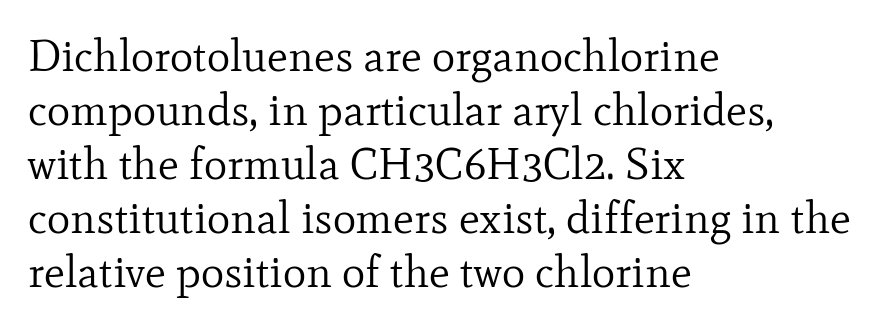
{"serif": "yes", "italic": "no", "bold": "no", "weight": "regular", "width": "normal", "stroke_contrast": "low", "x_height": "small", "monospaced": "no", "underline": "no", "align": "left", "line_spacing_ratio": 1.23, "letter_spacing": "normal", "letter_spacing_em": 0.0, "glyph_px": 44}
